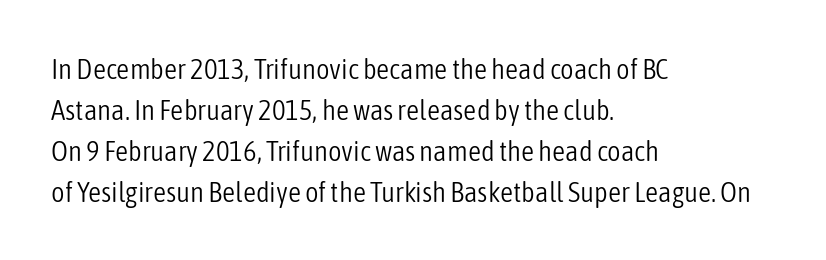
The horizontal fit of the characters is conventional and even. The letters stand upright; this is a roman face. This reads as an unemphasized weight, regular at the heaviest. In terms of letterform style, serifs are entirely absent. Reading down the block, your eye returns to a fixed left position each line.
